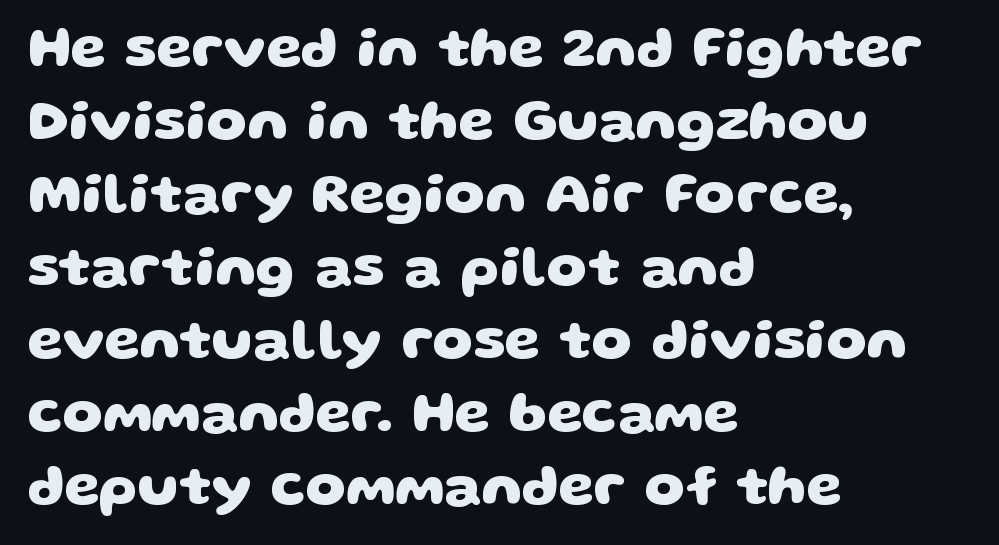
The image shows 57 px heavy, wide sans-serif type; set left-aligned, normal line spacing (1.28x), normal letter spacing, not underlined; low stroke contrast and a large x-height.
